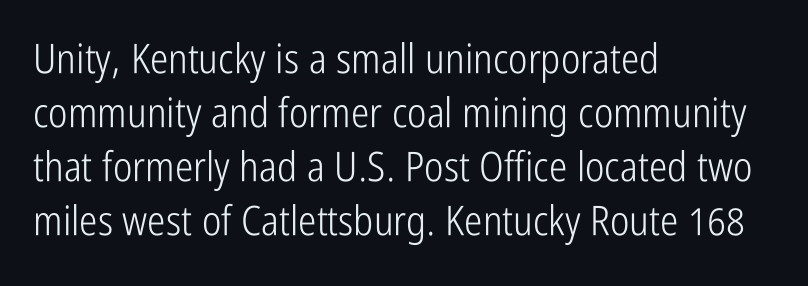
{"serif": "no", "italic": "no", "bold": "no", "weight": "light", "width": "condensed", "stroke_contrast": "low", "x_height": "medium", "monospaced": "no", "underline": "no", "align": "left", "line_spacing": "normal", "line_spacing_ratio": 1.32, "letter_spacing": "normal", "letter_spacing_em": 0.0, "glyph_px": 41}
